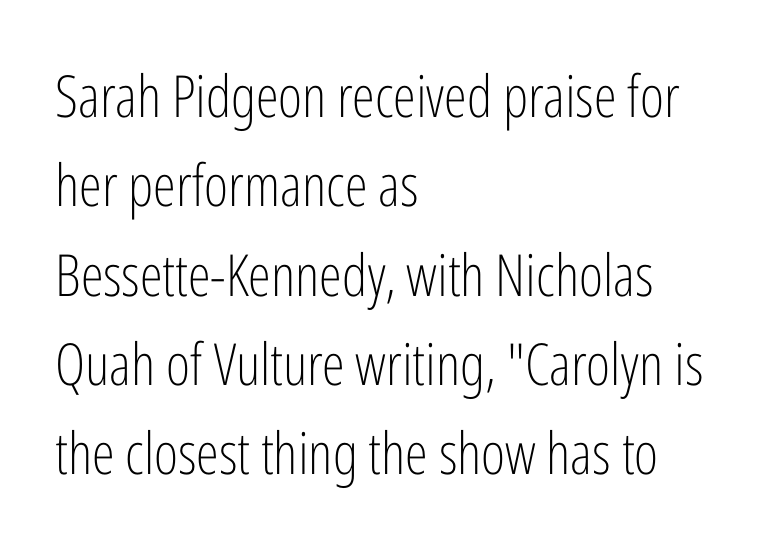
{"serif": "no", "italic": "no", "bold": "no", "weight": "light", "width": "condensed", "stroke_contrast": "low", "x_height": "medium", "monospaced": "no", "underline": "no", "align": "left", "line_spacing": "normal", "line_spacing_ratio": 1.54, "letter_spacing": "normal", "letter_spacing_em": 0.0, "glyph_px": 58}
